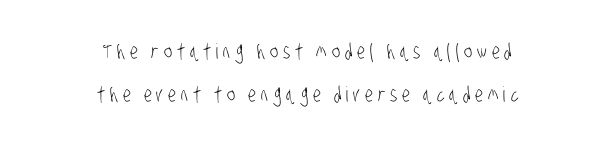
{"bold": "no", "underline": "no", "align": "center", "line_spacing": "loose", "line_spacing_ratio": 2.04, "letter_spacing": "wide", "letter_spacing_em": 0.23, "glyph_px": 21}
